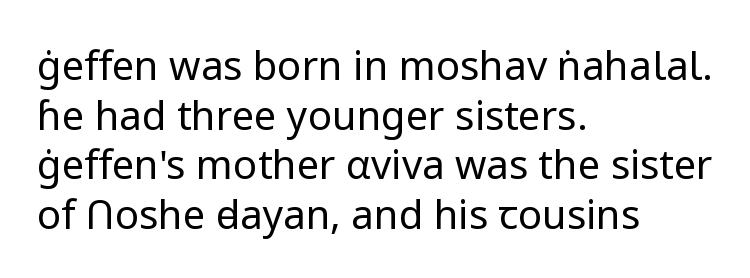
Q: Is the text bold? A: No.
Q: Is the text italic (slanted)? A: No, it is upright.
Q: Is the typeface a serif or a sans-serif typeface? A: Sans-serif.
Q: Is the text underlined? A: No.
Q: How is the paragraph aligned? A: Left-aligned.
Q: Is the spacing between letters normal or unusually wide? A: Normal.
Q: Width (condensed, normal, or wide)? A: Normal.
Q: Stroke contrast? A: Low.
Q: x-height? A: Medium.
Q: Monospaced? A: No.
